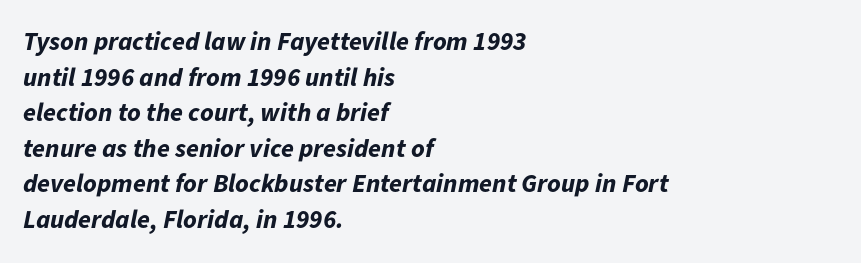
The image shows 26 px bold type, italic (leaning right); set left-aligned, normal line spacing (1.37x), normal letter spacing, not underlined.
